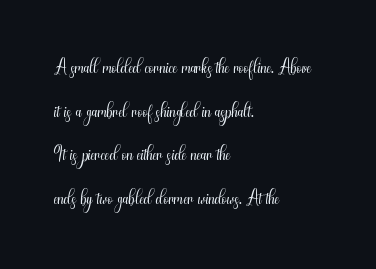
{"serif": "no", "bold": "no", "weight": "light", "width": "condensed", "stroke_contrast": "medium", "x_height": "small", "monospaced": "no", "underline": "no", "align": "left", "line_spacing": "normal", "line_spacing_ratio": 1.56, "letter_spacing": "normal", "letter_spacing_em": 0.0, "glyph_px": 28}
